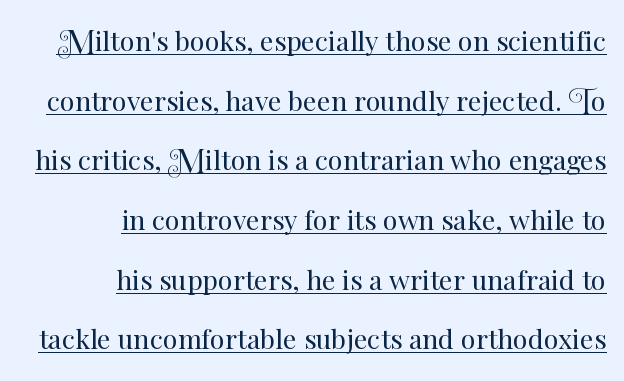
The image shows 27 px text type, upright; set right-aligned, loose line spacing (2.21x), normal letter spacing, underlined.
